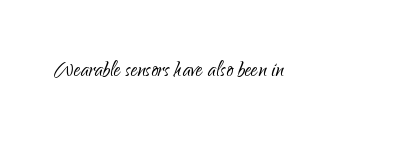
Q: Is the text bold? A: No.
Q: Is the text italic (slanted)? A: Yes.
Q: Is the text underlined? A: No.
Q: How is the paragraph aligned? A: Left-aligned.
Q: Is the spacing between letters normal or unusually wide? A: Normal.
